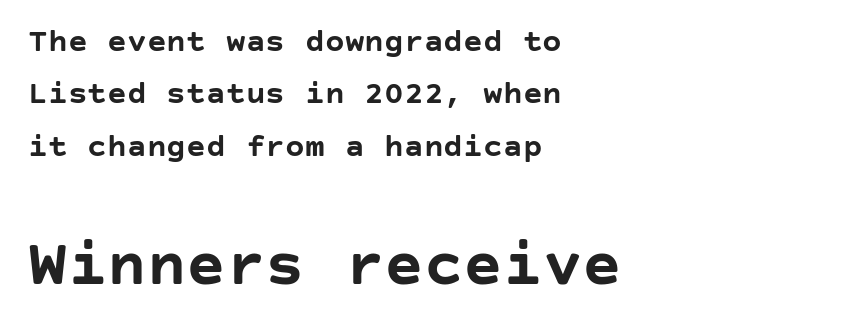
The image shows 66 px semibold sans-serif type, upright; set left-aligned, normal line spacing (1.59x), normal letter spacing, not underlined; the second (bottom) block is 2.0x larger; low stroke contrast and a large x-height.
